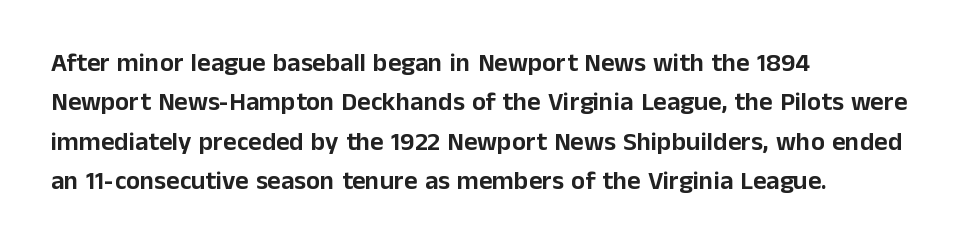
{"italic": "no", "underline": "no", "align": "left", "line_spacing": "normal", "line_spacing_ratio": 1.51, "letter_spacing": "normal", "letter_spacing_em": 0.0, "glyph_px": 26}
